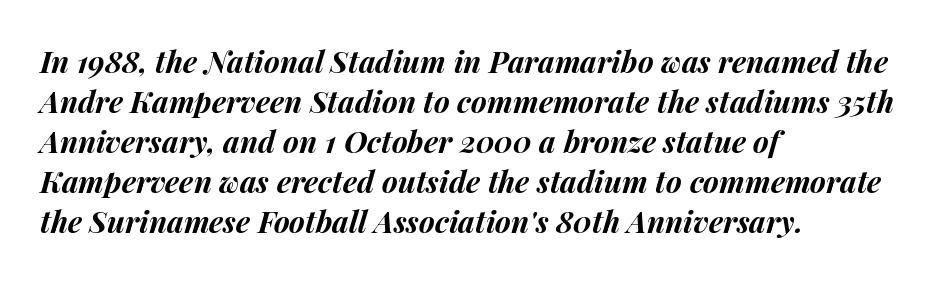
The passage shown is not underscored anywhere. This sample uses an oblique cut, with every glyph tilted off the vertical. The face used here is proportionally spaced, like ordinary book or web type. Typographic density is high because the face is bold.
